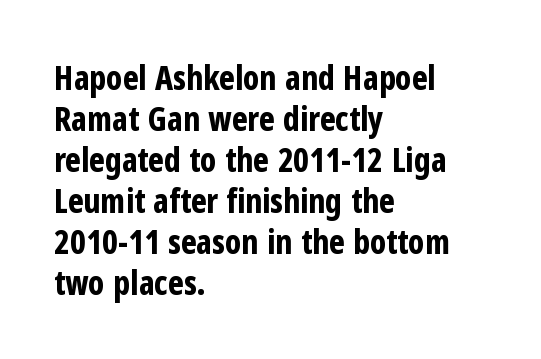
{"serif": "no", "italic": "no", "bold": "yes", "weight": "bold", "width": "condensed", "stroke_contrast": "low", "x_height": "medium", "monospaced": "no", "underline": "no", "align": "left", "line_spacing_ratio": 1.24, "letter_spacing": "normal", "letter_spacing_em": 0.0, "glyph_px": 33}
